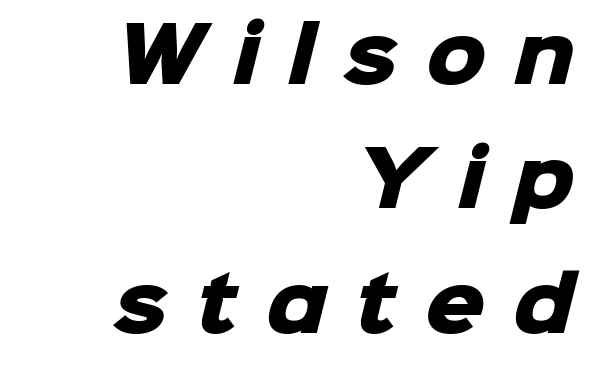
Rows of type keep a routine distance in the vertical direction. In terms of weight, the rendering is a true, heavy bold. Spacing verdict: proportional, widths tailored to each character. The strip under each line holds only bare page. Short note: letters widely spaced.
